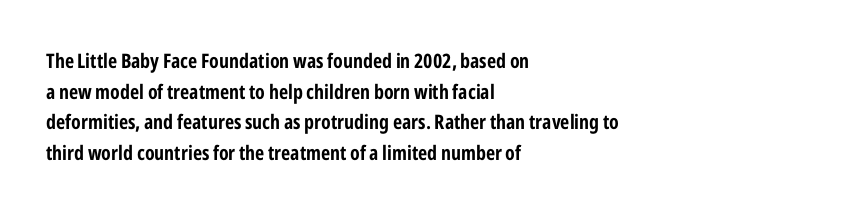
The image shows 20 px bold type, upright; set left-aligned, normal line spacing (1.53x), normal letter spacing, not underlined.
